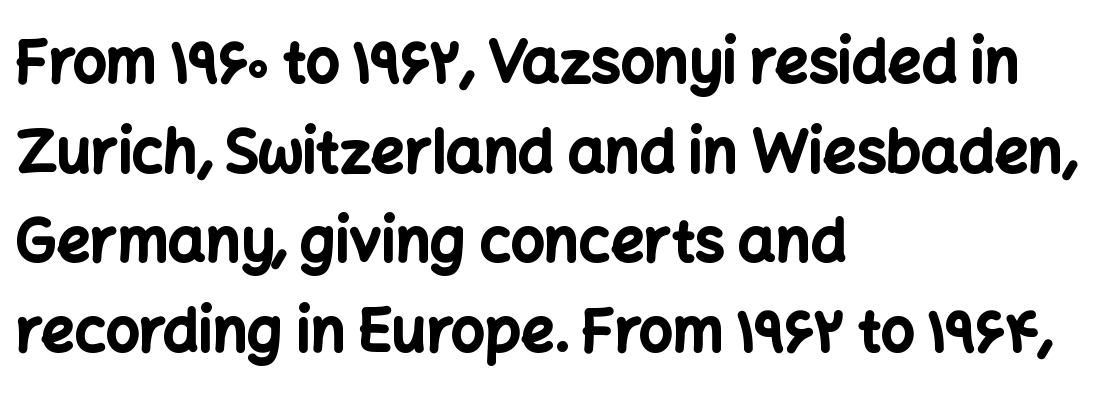
{"serif": "no", "italic": "no", "bold": "yes", "weight": "bold", "width": "normal", "stroke_contrast": "low", "x_height": "medium", "monospaced": "no", "underline": "no", "align": "left", "line_spacing": "normal", "line_spacing_ratio": 1.52, "letter_spacing": "normal", "letter_spacing_em": 0.0, "glyph_px": 59}
